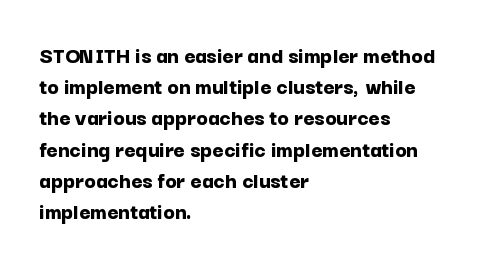
The image shows 24 px bold type, upright; set left-aligned, normal line spacing (1.3x), normal letter spacing, not underlined.
